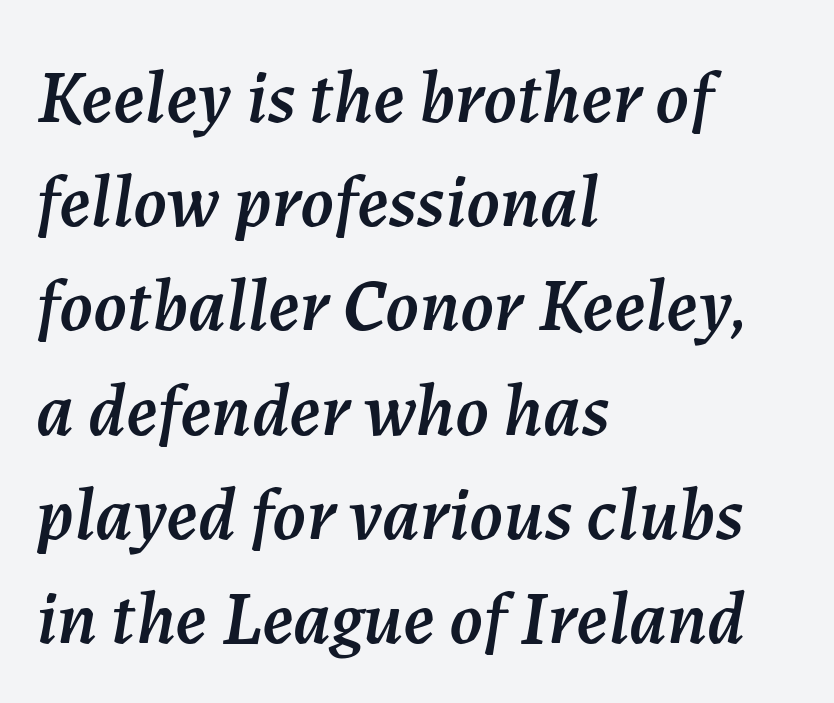
The image shows 75 px text type, italic (leaning right); set left-aligned, normal line spacing (1.39x), normal letter spacing, not underlined; medium stroke contrast and a medium x-height.
